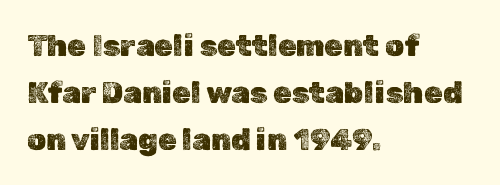
You could not count columns in this text — the font is proportionally spaced. Horizontal alignment here is leftward, the default for most running prose. Inter-character spacing is left at the font's built-in metrics. Vertical strokes here are truly vertical. The vertical gap from one line to the next is medium.
